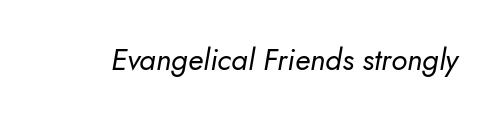
Nothing sits at the stroke ends, so this counts as sans-serif. The line texture is even and compact thanks to regular tracking. Heaviness? Minimal to ordinary, like unemphasized prose. A typesetter would call this proportional, since set widths differ per character.
